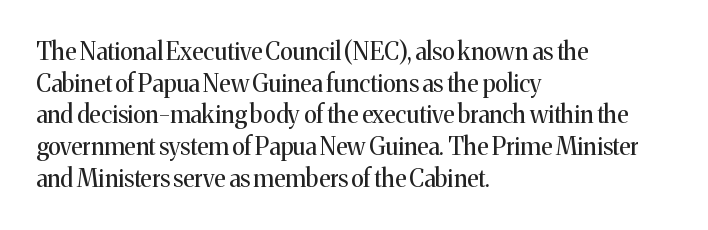
{"italic": "no", "bold": "no", "underline": "no", "align": "left", "line_spacing": "normal", "line_spacing_ratio": 1.32, "letter_spacing": "normal", "letter_spacing_em": 0.0, "glyph_px": 24}
